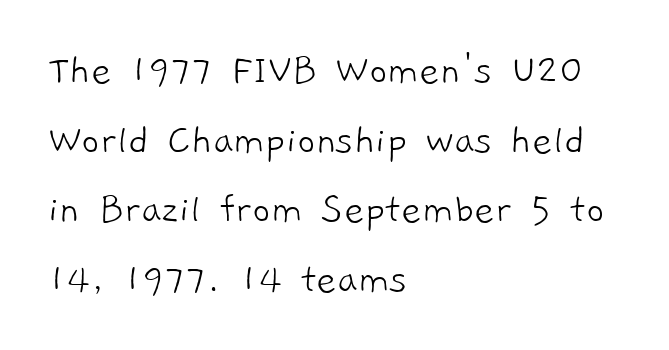
{"serif": "no", "bold": "no", "weight": "light", "width": "normal", "stroke_contrast": "low", "x_height": "medium", "monospaced": "no", "underline": "no", "align": "left", "line_spacing": "normal", "line_spacing_ratio": 1.58, "letter_spacing": "normal", "letter_spacing_em": 0.0, "glyph_px": 44}
